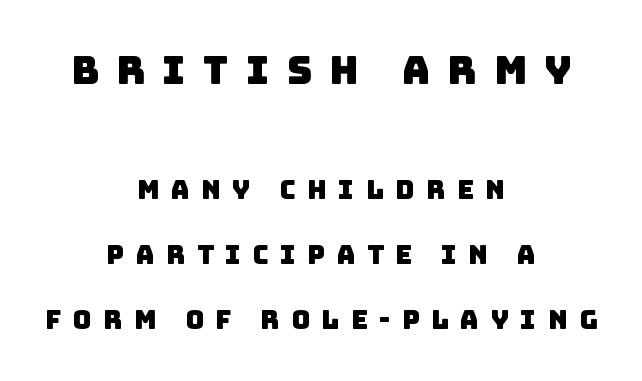
The image shows 39 px sans-serif type; set centered, loose line spacing (2.49x), unusually wide letter spacing (+0.44 em), not underlined; the first (top) block is 1.5x larger; low stroke contrast and a large x-height.
